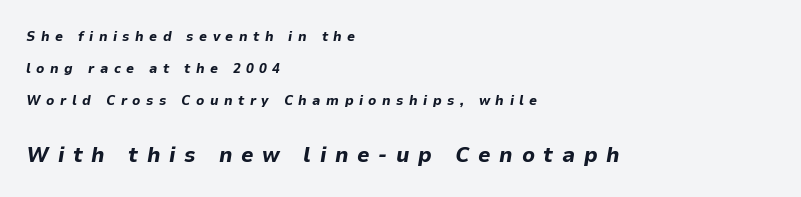
Q: Is the text bold? A: Yes.
Q: Is the text italic (slanted)? A: Yes, it leans right by about 9 degrees.
Q: Is the text underlined? A: No.
Q: How is the paragraph aligned? A: Left-aligned.
Q: Is the spacing between letters normal or unusually wide? A: Unusually wide.
Q: Is the spacing between lines tight, normal or loose? A: Loose.
Q: Which block of text is set in a larger size, the first (top) or the second (bottom)? A: The second (bottom) one.
